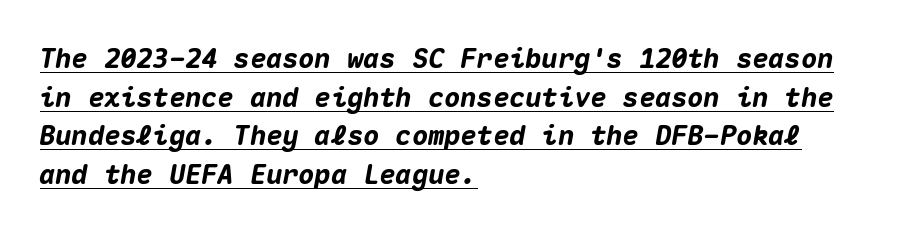
The image shows 27 px bold type, italic (leaning right); set left-aligned, normal line spacing (1.43x), normal letter spacing, underlined.
